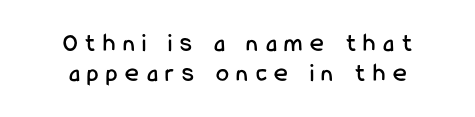
Q: Is the text italic (slanted)? A: No, it is upright.
Q: Is the text underlined? A: No.
Q: How is the paragraph aligned? A: Centered.
Q: Is the spacing between letters normal or unusually wide? A: Unusually wide.
Q: Is the spacing between lines tight, normal or loose? A: Tight.
